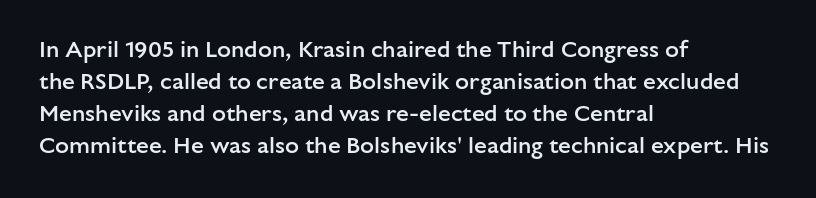
{"italic": "no", "bold": "semi", "underline": "no", "align": "left", "line_spacing": "normal", "line_spacing_ratio": 1.39, "letter_spacing": "normal", "letter_spacing_em": 0.0, "glyph_px": 23}
